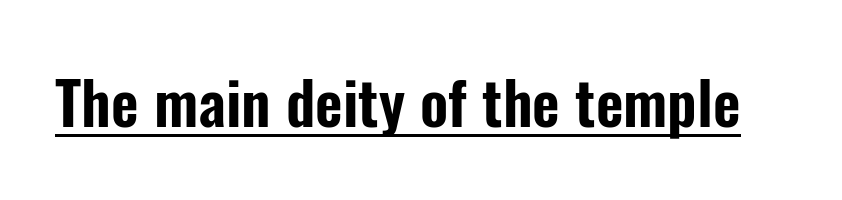
Q: Is the text italic (slanted)? A: No, it is upright.
Q: Is the typeface a serif or a sans-serif typeface? A: Sans-serif.
Q: Is the text underlined? A: Yes.
Q: Is the spacing between letters normal or unusually wide? A: Normal.
Q: Width (condensed, normal, or wide)? A: Condensed.
Q: Stroke contrast? A: Low.
Q: x-height? A: Medium.
Q: Monospaced? A: No.
